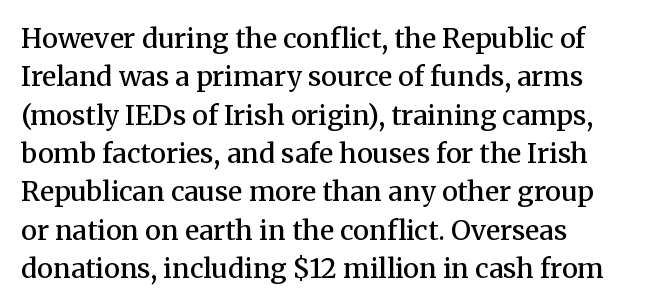
The image shows 27 px text type, upright; set normal line spacing (1.42x), normal letter spacing, not underlined.
